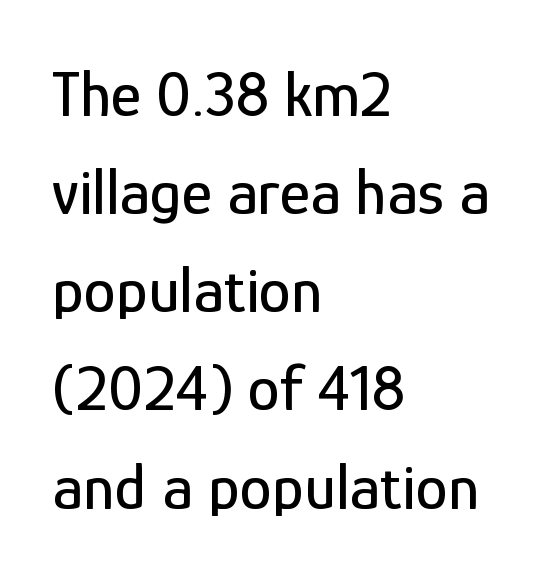
Between one letter and the next there's only the usual sliver of space. Plain, unruled lines of type. The letters stand upright; this is a roman face. Typeset ragged right — the left edge is the straight one. Does the leading feel generous? No, just average. Proportional: the letters do not fall into vertical columns.
